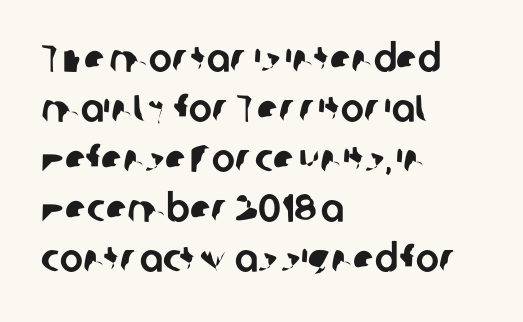
Q: Is the typeface a serif or a sans-serif typeface? A: Sans-serif.
Q: Is the text underlined? A: No.
Q: How is the paragraph aligned? A: Left-aligned.
Q: Is the spacing between letters normal or unusually wide? A: Normal.
Q: Is the spacing between lines tight, normal or loose? A: Normal.
Q: Width (condensed, normal, or wide)? A: Normal.
Q: Stroke contrast? A: Low.
Q: x-height? A: Medium.
Q: Monospaced? A: No.
